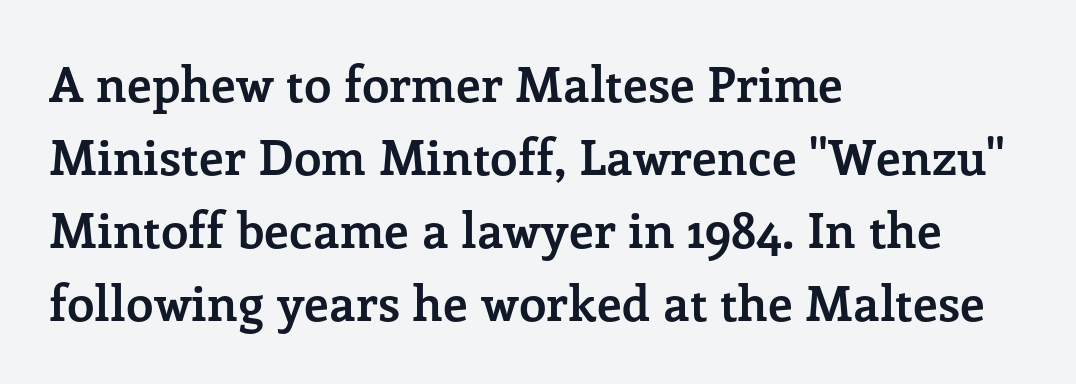
{"serif": "yes", "italic": "no", "bold": "yes", "weight": "semibold", "width": "normal", "stroke_contrast": "low", "x_height": "medium", "monospaced": "no", "underline": "no", "align": "left", "line_spacing": "normal", "line_spacing_ratio": 1.49, "letter_spacing": "normal", "letter_spacing_em": 0.0, "glyph_px": 49}
